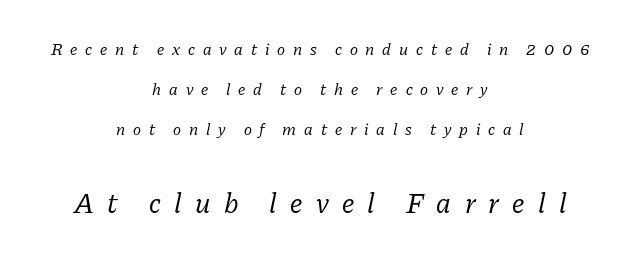
{"serif": "yes", "italic": "yes", "lean": "right", "slant_degrees": 11, "bold": "no", "weight": "regular", "width": "normal", "stroke_contrast": "low", "x_height": "medium", "monospaced": "no", "underline": "no", "align": "center", "line_spacing": "loose", "line_spacing_ratio": 2.36, "letter_spacing": "wide", "letter_spacing_em": 0.46, "larger_block": "second", "size_ratio": 1.71, "glyph_px": 29}
